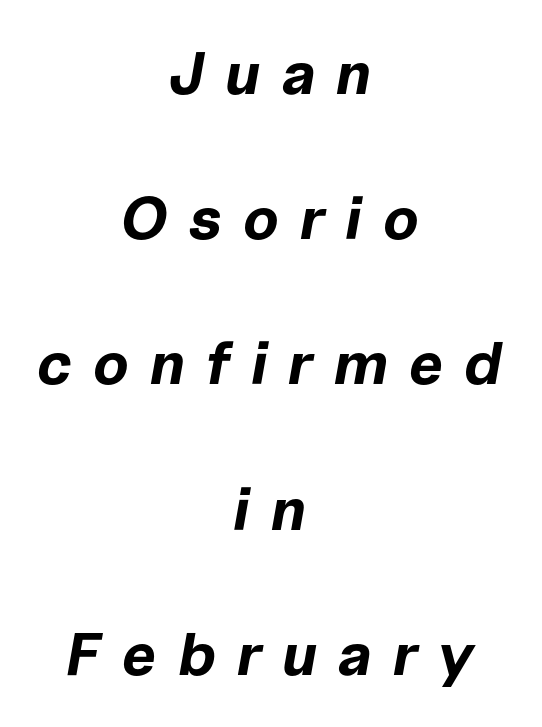
{"italic": "yes", "lean": "right", "slant_degrees": 10, "bold": "yes", "weight": "bold", "width": "normal", "stroke_contrast": "low", "x_height": "medium", "monospaced": "no", "underline": "no", "align": "center", "line_spacing": "loose", "line_spacing_ratio": 2.42, "letter_spacing": "wide", "letter_spacing_em": 0.35, "glyph_px": 60}
